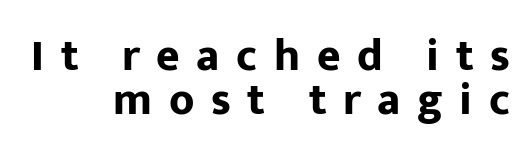
Baseline-to-baseline distance is barely more than the letter height. Character widths vary here, with narrow letters taking less room than wide ones. Plenty of ink on the page — the face is bold. A typesetter would call this heavily tracked-out type.
